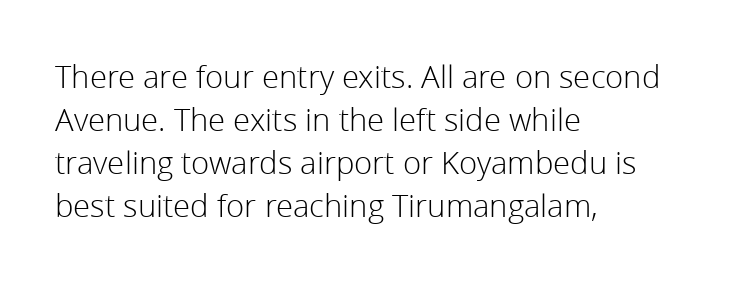
The passage is arranged the way most books set body copy — flush left. The typography opts for an upright posture over an oblique one. The letters look calm and open, with moderate or lighter stems. The specimen omits any rule beneath the text block's lines. These lines are composed in type without serifs. How are the letters spaced? Ordinarily, with no added tracking.
